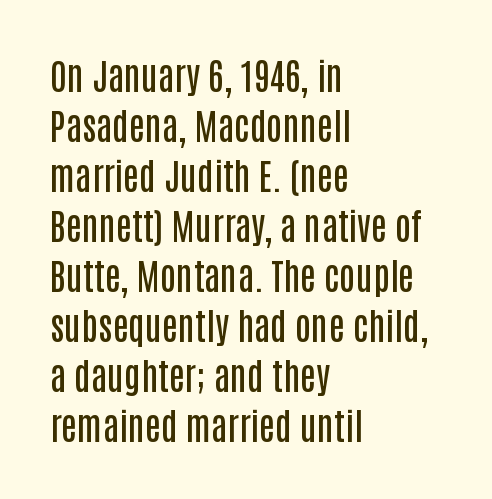
Q: Is the text bold? A: Semi-bold.
Q: Is the text italic (slanted)? A: No, it is upright.
Q: Is the typeface a serif or a sans-serif typeface? A: Sans-serif.
Q: Is the text underlined? A: No.
Q: How is the paragraph aligned? A: Left-aligned.
Q: Is the spacing between letters normal or unusually wide? A: Normal.
Q: Is the spacing between lines tight, normal or loose? A: Normal.
Q: Width (condensed, normal, or wide)? A: Condensed.
Q: Stroke contrast? A: Low.
Q: x-height? A: Large.
Q: Monospaced? A: No.
